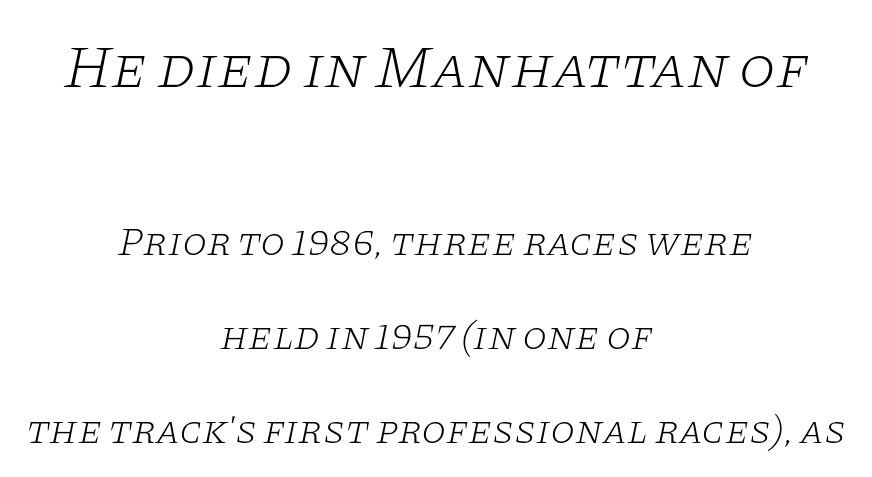
Q: Is the text bold? A: No.
Q: Is the text italic (slanted)? A: Yes, it leans right by about 11 degrees.
Q: Is the typeface a serif or a sans-serif typeface? A: Serif.
Q: Is the text underlined? A: No.
Q: How is the paragraph aligned? A: Centered.
Q: Is the spacing between letters normal or unusually wide? A: Normal.
Q: Is the spacing between lines tight, normal or loose? A: Loose.
Q: Which block of text is set in a larger size, the first (top) or the second (bottom)? A: The first (top) one.
Q: Width (condensed, normal, or wide)? A: Wide.
Q: Stroke contrast? A: Low.
Q: x-height? A: Large.
Q: Monospaced? A: No.
